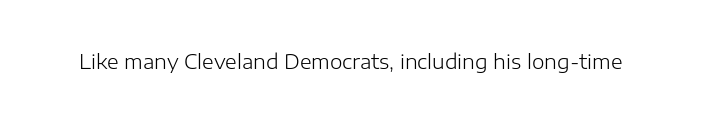
Q: Is the text bold? A: No.
Q: Is the text italic (slanted)? A: No, it is upright.
Q: Is the text underlined? A: No.
Q: Is the spacing between letters normal or unusually wide? A: Normal.
